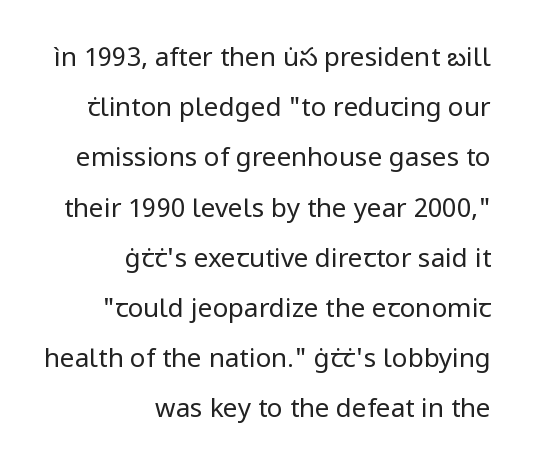
{"italic": "no", "bold": "no", "underline": "no", "align": "right", "line_spacing": "loose", "line_spacing_ratio": 1.93, "letter_spacing": "normal", "letter_spacing_em": 0.0, "glyph_px": 26}
